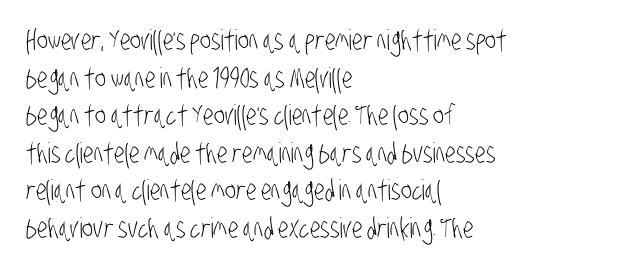
{"serif": "no", "bold": "no", "weight": "light", "width": "condensed", "stroke_contrast": "low", "x_height": "large", "monospaced": "no", "underline": "no", "align": "left", "line_spacing": "normal", "line_spacing_ratio": 1.34, "letter_spacing": "normal", "letter_spacing_em": 0.0, "glyph_px": 28}
